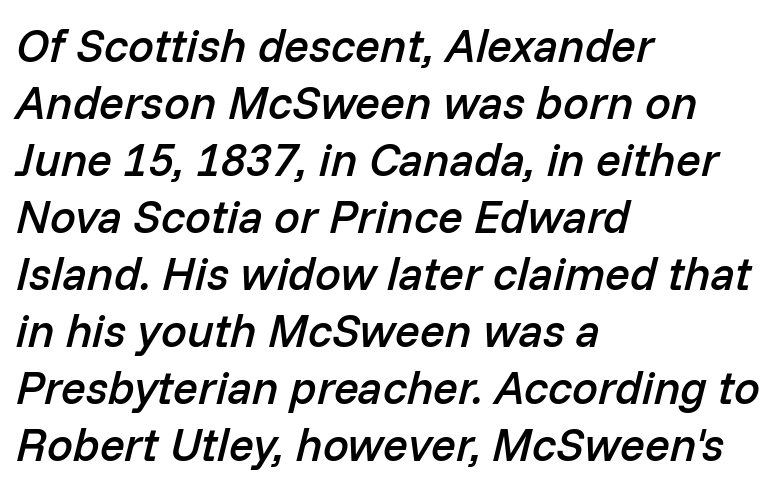
The image shows 46 px semibold type, italic (leaning right); set left-aligned, line spacing 1.24x, normal letter spacing, not underlined; low stroke contrast and a medium x-height.
